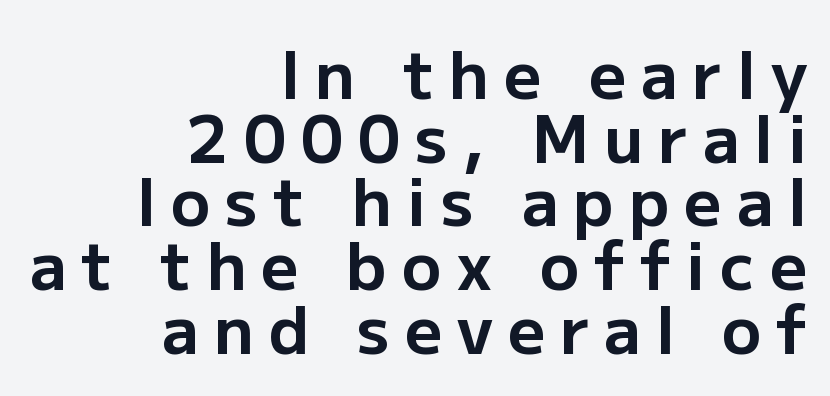
Do the characters align in a grid? No, the font is proportional. The axis of the letterforms is exactly vertical. The lines are quadded right. The area under the type is left untouched.
